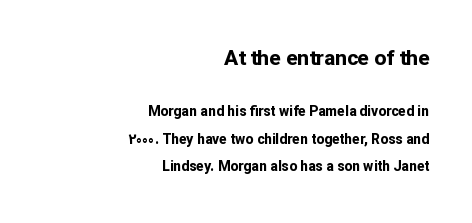
Q: Is the text bold? A: Yes.
Q: Is the text italic (slanted)? A: No, it is upright.
Q: Is the text underlined? A: No.
Q: How is the paragraph aligned? A: Right-aligned.
Q: Is the spacing between letters normal or unusually wide? A: Normal.
Q: Is the spacing between lines tight, normal or loose? A: Loose.
Q: Which block of text is set in a larger size, the first (top) or the second (bottom)? A: The first (top) one.
